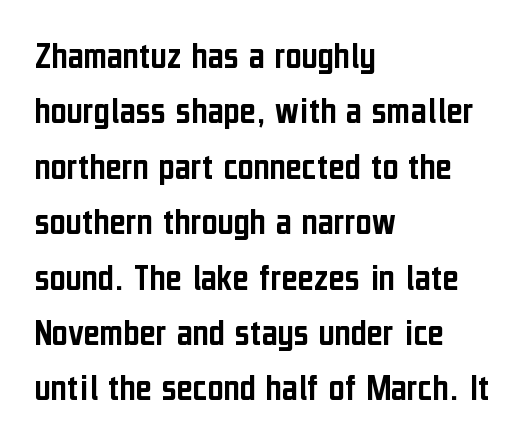
The letters advance in unequal steps, a hallmark of proportional type. The ragged edge is on the right, which tells us the setting is flush left. Default kerning and tracking; the words read as compact shapes. Quick note: not italic, upright.
